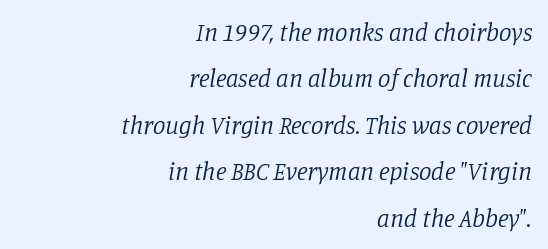
Notice how the passage keeps a crisp vertical edge on the right only. The specimen reads as italic at a glance. Standard letterfit; no display-style spreading of the glyphs. Honestly, there is no underline to notice here at all.
